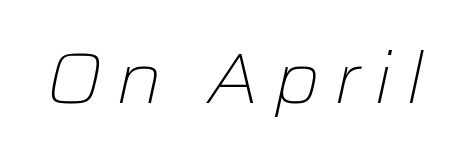
Q: Is the text bold? A: No.
Q: Is the text italic (slanted)? A: Yes, it leans right by about 12 degrees.
Q: Is the text underlined? A: No.
Q: Width (condensed, normal, or wide)? A: Normal.
Q: Stroke contrast? A: Low.
Q: x-height? A: Medium.
Q: Monospaced? A: No.
